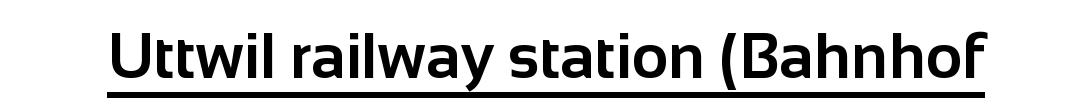
Check the space under the baseline: a stroke is drawn there. Its strokes are broad and dark, the hallmark of bold type. Characters remain perfectly vertical along every line. A typesetter would label this face a sans. You could call the tracking neutral — neither tight nor loose. Is this a fixed-width face? No — the glyphs have proportional, varying widths.
